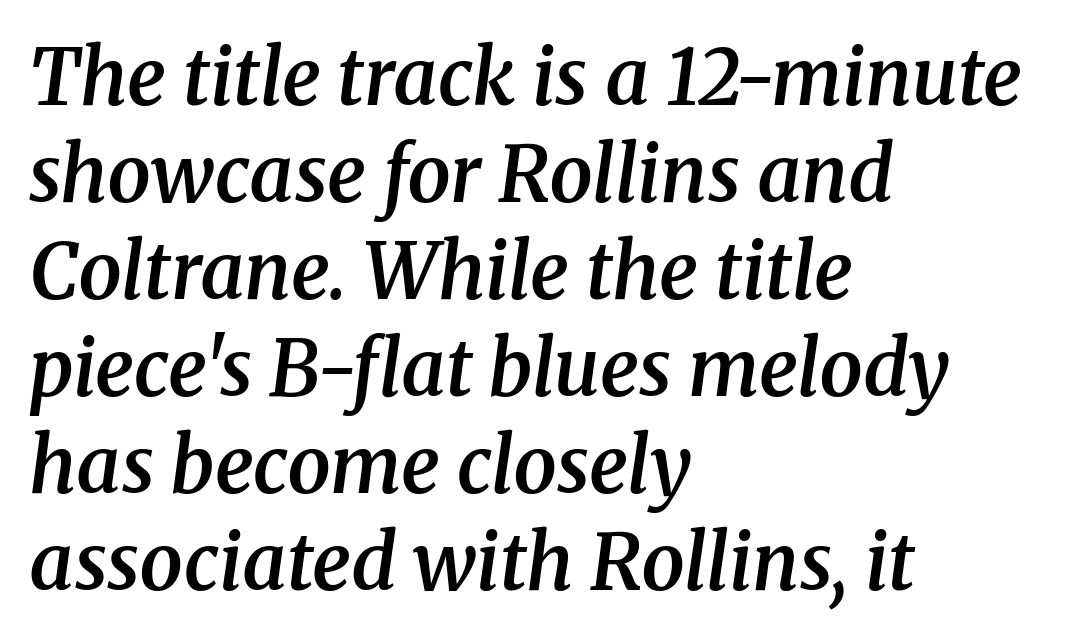
The image shows 77 px semibold serif type, italic (leaning right); set left-aligned, normal line spacing (1.26x), normal letter spacing, not underlined; medium stroke contrast and a medium x-height.
